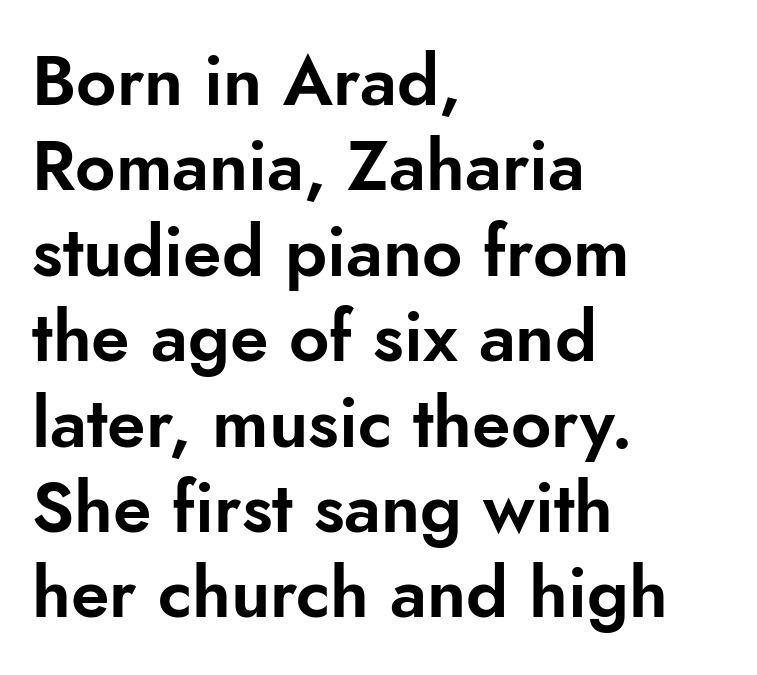
Q: Is the text italic (slanted)? A: No, it is upright.
Q: Is the typeface a serif or a sans-serif typeface? A: Sans-serif.
Q: Is the text underlined? A: No.
Q: How is the paragraph aligned? A: Left-aligned.
Q: Is the spacing between letters normal or unusually wide? A: Normal.
Q: Width (condensed, normal, or wide)? A: Normal.
Q: Stroke contrast? A: Low.
Q: x-height? A: Small.
Q: Monospaced? A: No.
